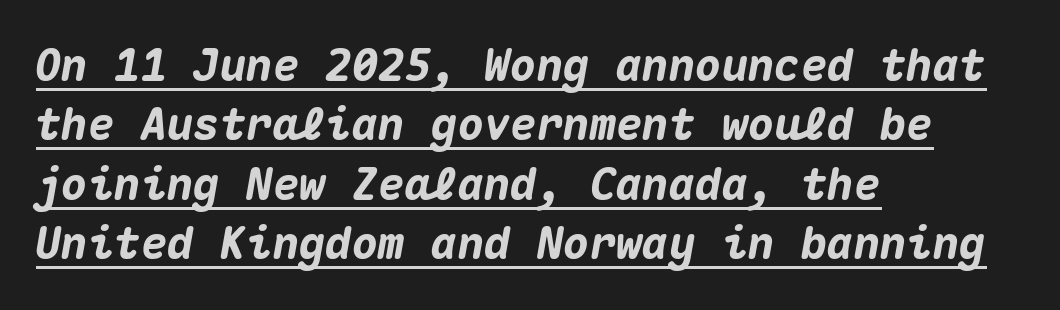
Successive baselines arrive at the customary interval. Here the glyphs are tracked normally, forming tight word shapes. Is the block centered? No — it sits flush against the left margin. Italic? Definitely — the glyphs are oblique. You'd pick this weight for a headline — it's a proper bold. Note the uniform advance width — an 'i' takes as much space as an 'm'.
